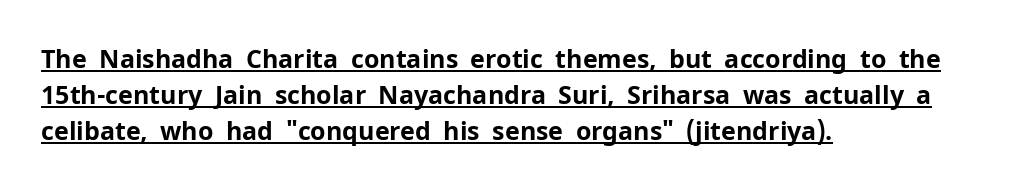
{"italic": "no", "bold": "yes", "underline": "yes", "align": "left", "line_spacing": "normal", "line_spacing_ratio": 1.44, "letter_spacing": "normal", "letter_spacing_em": 0.0, "glyph_px": 25}
